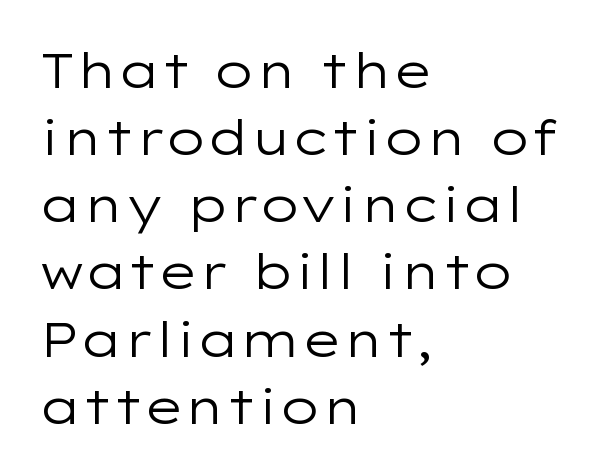
{"serif": "no", "italic": "no", "bold": "no", "weight": "regular", "width": "wide", "stroke_contrast": "low", "x_height": "medium", "monospaced": "no", "underline": "no", "align": "left", "line_spacing": "normal", "line_spacing_ratio": 1.37, "letter_spacing": "normal", "letter_spacing_em": 0.0, "glyph_px": 49}
